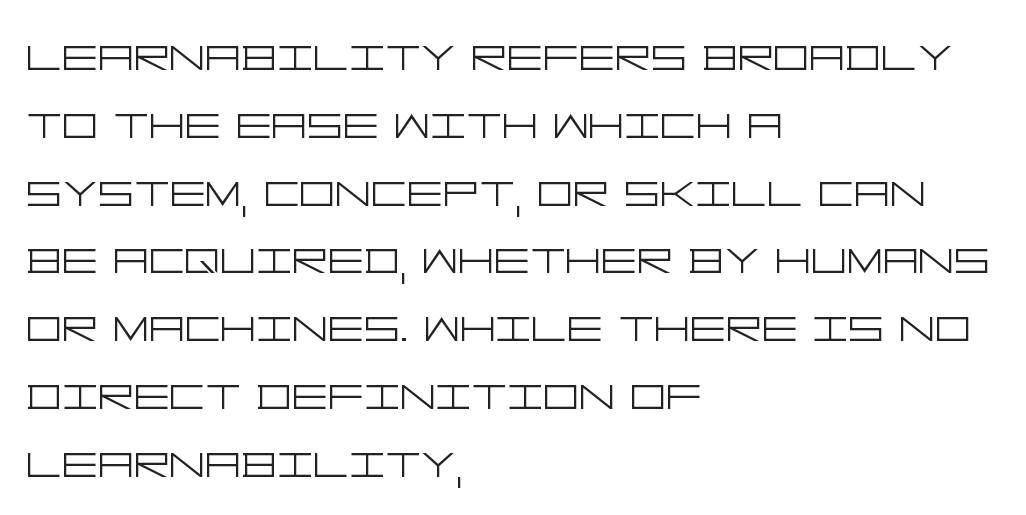
{"serif": "no", "italic": "no", "bold": "no", "weight": "light", "width": "wide", "stroke_contrast": "low", "x_height": "large", "underline": "no", "align": "left", "line_spacing_ratio": 1.21, "letter_spacing": "normal", "letter_spacing_em": 0.0, "glyph_px": 56}
